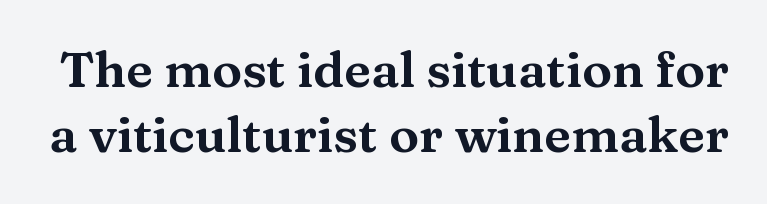
Q: Is the text italic (slanted)? A: No, it is upright.
Q: Is the typeface a serif or a sans-serif typeface? A: Serif.
Q: Is the text underlined? A: No.
Q: Is the spacing between letters normal or unusually wide? A: Normal.
Q: Is the spacing between lines tight, normal or loose? A: Normal.
Q: Width (condensed, normal, or wide)? A: Wide.
Q: Stroke contrast? A: Medium.
Q: x-height? A: Medium.
Q: Monospaced? A: No.
